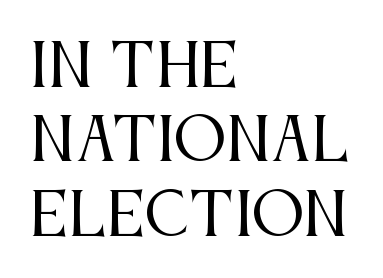
{"serif": "yes", "italic": "no", "bold": "no", "weight": "regular", "width": "condensed", "stroke_contrast": "medium", "x_height": "large", "monospaced": "no", "underline": "no", "align": "left", "line_spacing": "normal", "line_spacing_ratio": 1.26, "letter_spacing": "normal", "letter_spacing_em": 0.0, "glyph_px": 59}
